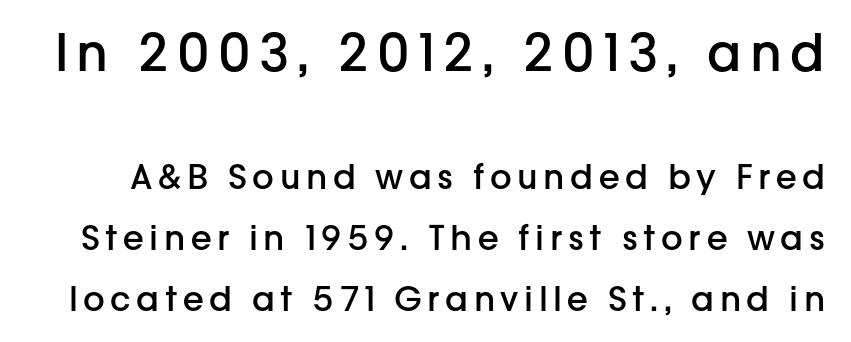
The gap between lines stays unmarked. Each letter's strokes conclude bluntly, with no projecting serifs. Character size in the leading block exceeds that of the trailing block. Weight check: semibold — heavier than regular, not quite bold.
